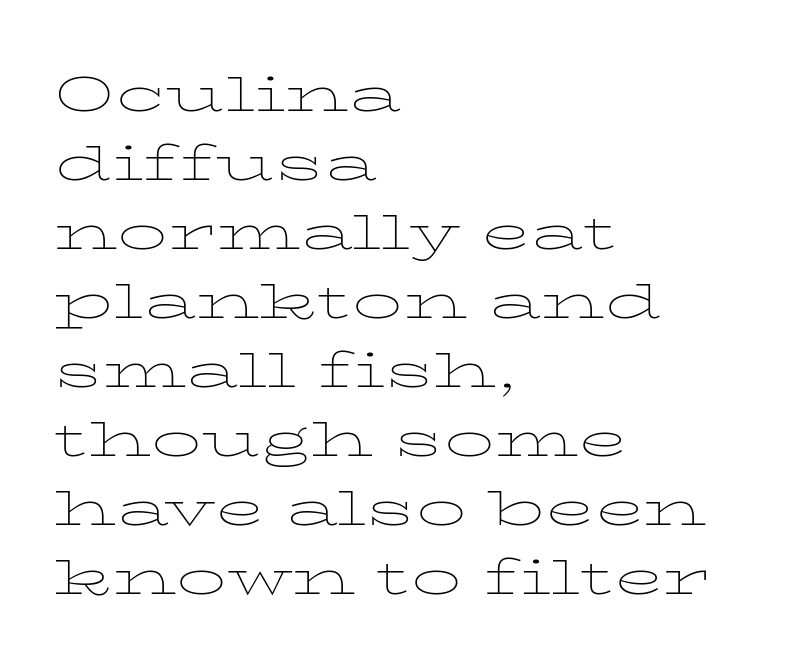
{"serif": "yes", "italic": "no", "bold": "no", "weight": "thin", "width": "wide", "stroke_contrast": "low", "x_height": "medium", "monospaced": "no", "underline": "no", "align": "left", "line_spacing": "normal", "line_spacing_ratio": 1.38, "letter_spacing": "normal", "letter_spacing_em": 0.0, "glyph_px": 50}
